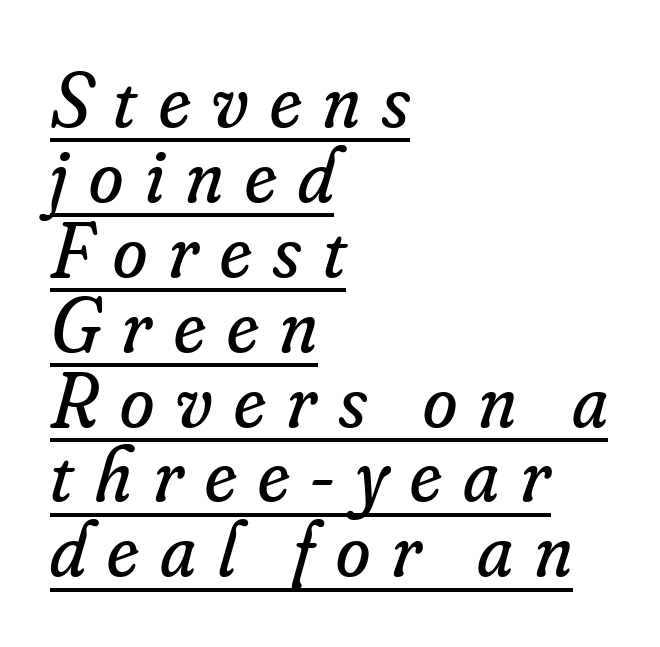
Q: Is the text bold? A: No.
Q: Is the text italic (slanted)? A: Yes, it leans right by about 16 degrees.
Q: Is the typeface a serif or a sans-serif typeface? A: Serif.
Q: Is the text underlined? A: Yes.
Q: How is the paragraph aligned? A: Left-aligned.
Q: Is the spacing between letters normal or unusually wide? A: Unusually wide.
Q: Is the spacing between lines tight, normal or loose? A: Tight.
Q: Width (condensed, normal, or wide)? A: Normal.
Q: Stroke contrast? A: Low.
Q: x-height? A: Small.
Q: Monospaced? A: No.
